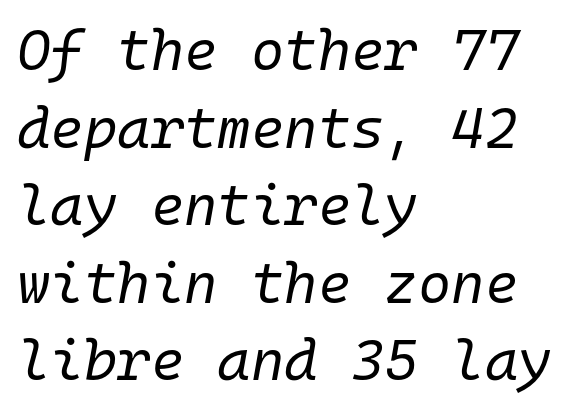
Q: Is the text bold? A: No.
Q: Is the text italic (slanted)? A: Yes, it leans right by about 10 degrees.
Q: Is the text underlined? A: No.
Q: How is the paragraph aligned? A: Left-aligned.
Q: Is the spacing between letters normal or unusually wide? A: Normal.
Q: Is the spacing between lines tight, normal or loose? A: Normal.
Q: Width (condensed, normal, or wide)? A: Normal.
Q: Stroke contrast? A: Low.
Q: x-height? A: Medium.
Q: Monospaced? A: Yes.
